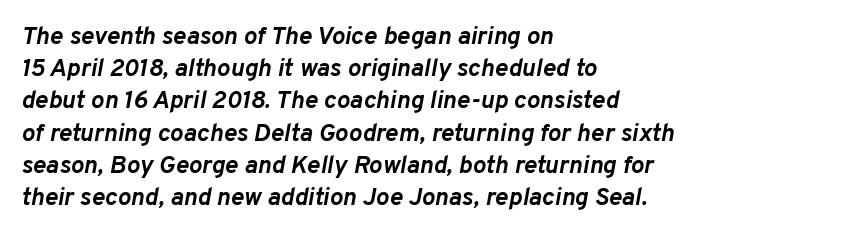
The image shows 25 px bold type, italic (leaning right); set left-aligned, normal line spacing (1.29x), normal letter spacing, not underlined.
